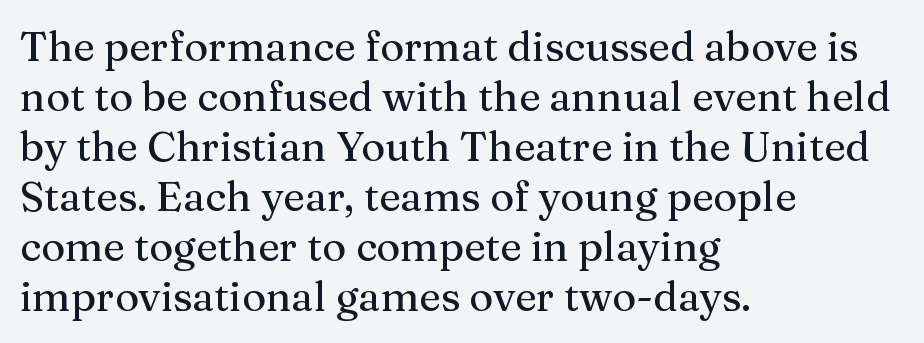
{"serif": "yes", "italic": "no", "width": "normal", "stroke_contrast": "medium", "x_height": "medium", "monospaced": "no", "underline": "no", "align": "left", "line_spacing_ratio": 1.22, "letter_spacing": "normal", "letter_spacing_em": 0.0, "glyph_px": 41}
